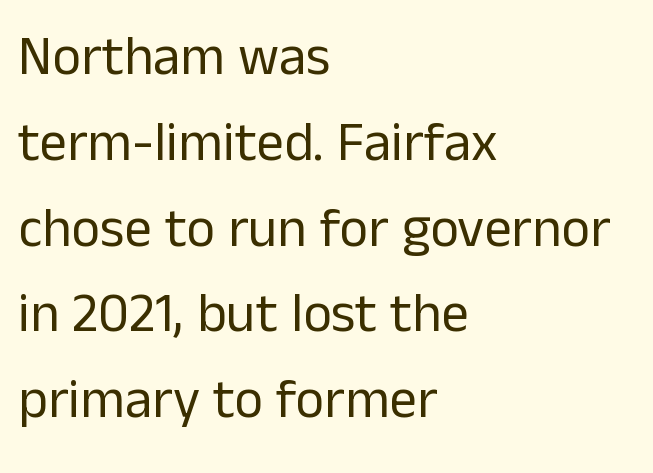
{"serif": "no", "italic": "no", "bold": "no", "weight": "regular", "width": "normal", "stroke_contrast": "low", "x_height": "medium", "monospaced": "no", "underline": "no", "align": "left", "line_spacing": "normal", "line_spacing_ratio": 1.56, "letter_spacing": "normal", "letter_spacing_em": 0.0, "glyph_px": 55}
